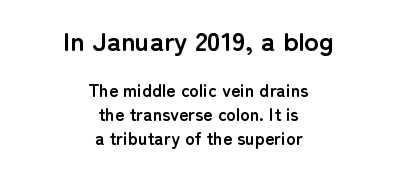
Q: Is the text bold? A: Yes.
Q: Is the text italic (slanted)? A: No, it is upright.
Q: Is the text underlined? A: No.
Q: How is the paragraph aligned? A: Centered.
Q: Is the spacing between letters normal or unusually wide? A: Normal.
Q: Is the spacing between lines tight, normal or loose? A: Normal.
Q: Which block of text is set in a larger size, the first (top) or the second (bottom)? A: The first (top) one.
